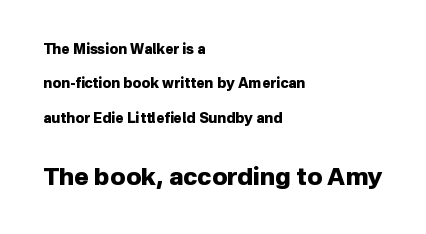
Q: Is the text bold? A: Yes.
Q: Is the text italic (slanted)? A: No, it is upright.
Q: Is the text underlined? A: No.
Q: How is the paragraph aligned? A: Left-aligned.
Q: Is the spacing between letters normal or unusually wide? A: Normal.
Q: Is the spacing between lines tight, normal or loose? A: Loose.
Q: Which block of text is set in a larger size, the first (top) or the second (bottom)? A: The second (bottom) one.
